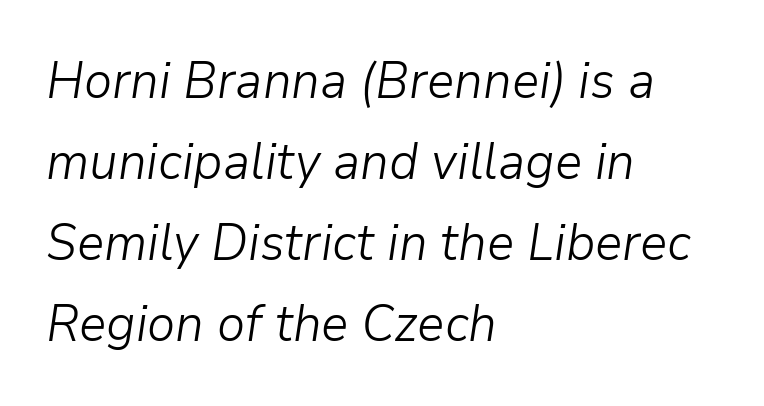
Q: Is the text bold? A: No.
Q: Is the text italic (slanted)? A: Yes, it leans right by about 9 degrees.
Q: Is the text underlined? A: No.
Q: How is the paragraph aligned? A: Left-aligned.
Q: Is the spacing between letters normal or unusually wide? A: Normal.
Q: Is the spacing between lines tight, normal or loose? A: Normal.
Q: Width (condensed, normal, or wide)? A: Normal.
Q: Stroke contrast? A: Low.
Q: x-height? A: Medium.
Q: Monospaced? A: No.
